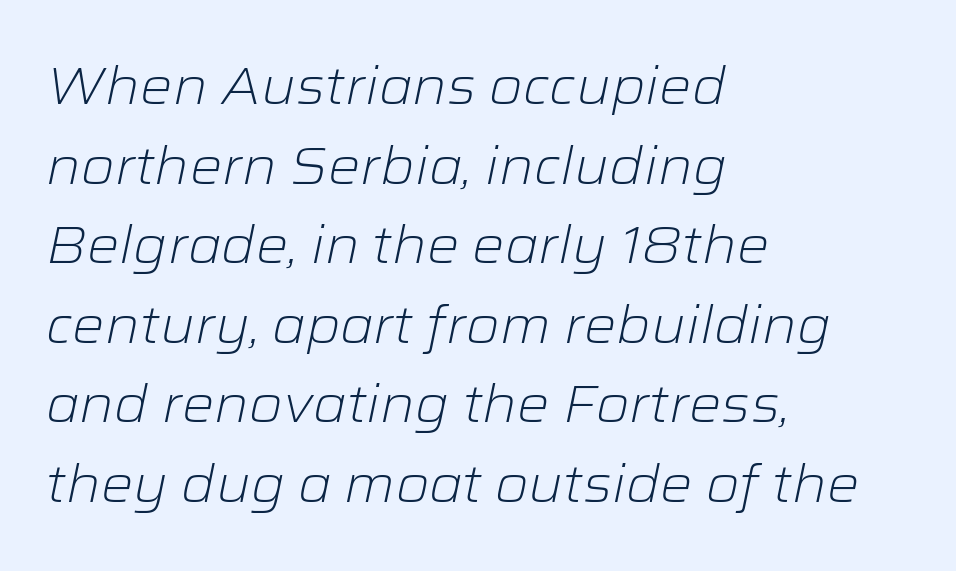
The image shows 51 px light, wide type, italic (leaning right); set left-aligned, normal line spacing (1.56x), normal letter spacing, not underlined; low stroke contrast and a medium x-height.
